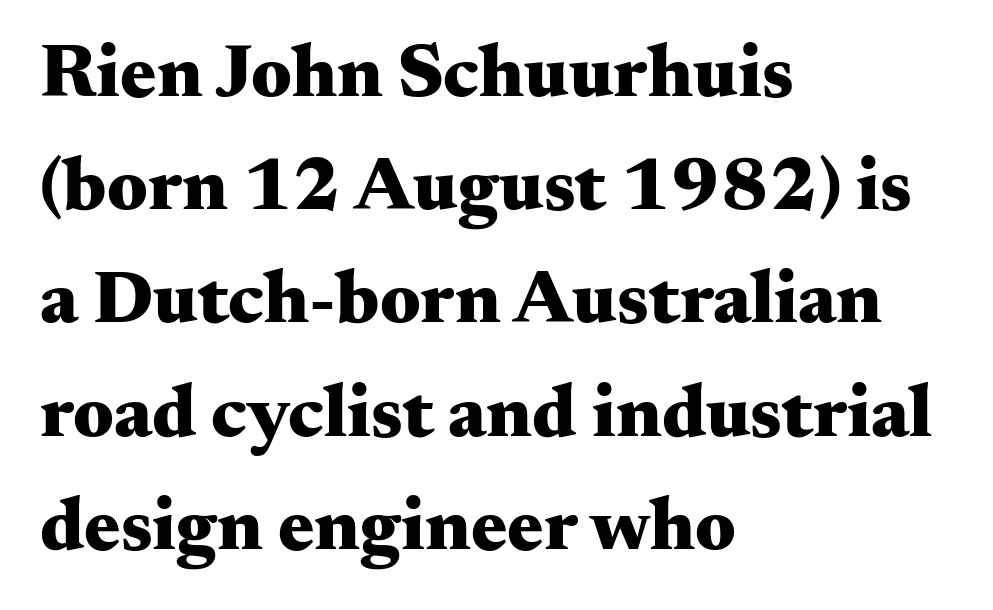
Q: Is the text bold? A: Yes.
Q: Is the text italic (slanted)? A: No, it is upright.
Q: Is the typeface a serif or a sans-serif typeface? A: Serif.
Q: Is the text underlined? A: No.
Q: How is the paragraph aligned? A: Left-aligned.
Q: Is the spacing between letters normal or unusually wide? A: Normal.
Q: Is the spacing between lines tight, normal or loose? A: Normal.
Q: Width (condensed, normal, or wide)? A: Wide.
Q: Stroke contrast? A: Medium.
Q: x-height? A: Small.
Q: Monospaced? A: No.
